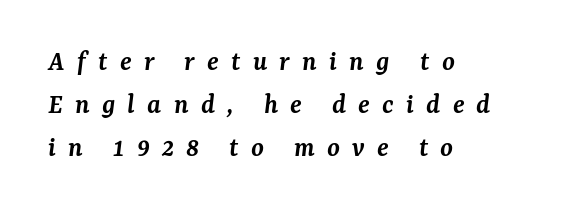
Q: Is the text bold? A: Semi-bold.
Q: Is the text italic (slanted)? A: Yes, it leans right by about 7 degrees.
Q: Is the typeface a serif or a sans-serif typeface? A: Serif.
Q: Is the text underlined? A: No.
Q: How is the paragraph aligned? A: Left-aligned.
Q: Is the spacing between letters normal or unusually wide? A: Unusually wide.
Q: Is the spacing between lines tight, normal or loose? A: Normal.
Q: Width (condensed, normal, or wide)? A: Normal.
Q: Stroke contrast? A: Medium.
Q: x-height? A: Medium.
Q: Monospaced? A: No.
